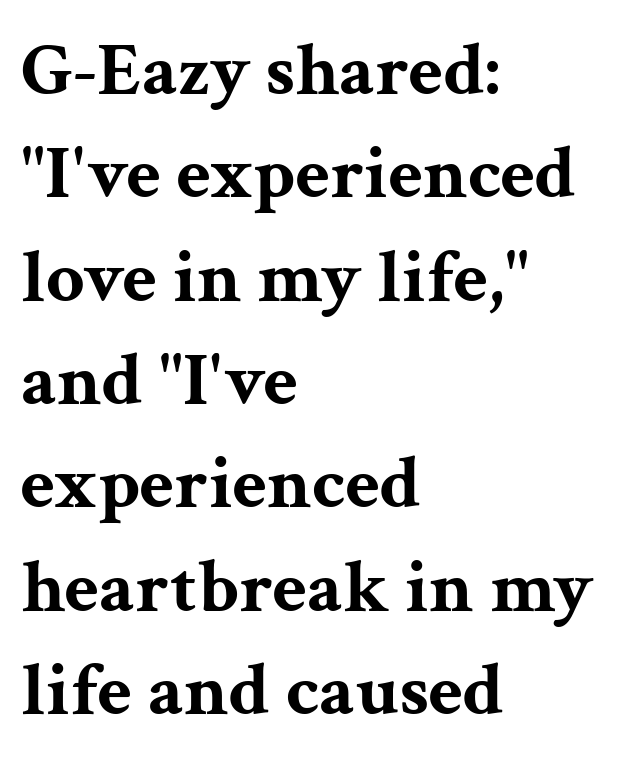
{"serif": "yes", "italic": "no", "bold": "yes", "weight": "bold", "width": "wide", "stroke_contrast": "medium", "x_height": "medium", "monospaced": "no", "underline": "no", "align": "left", "line_spacing": "normal", "line_spacing_ratio": 1.36, "letter_spacing": "normal", "letter_spacing_em": 0.0, "glyph_px": 76}
